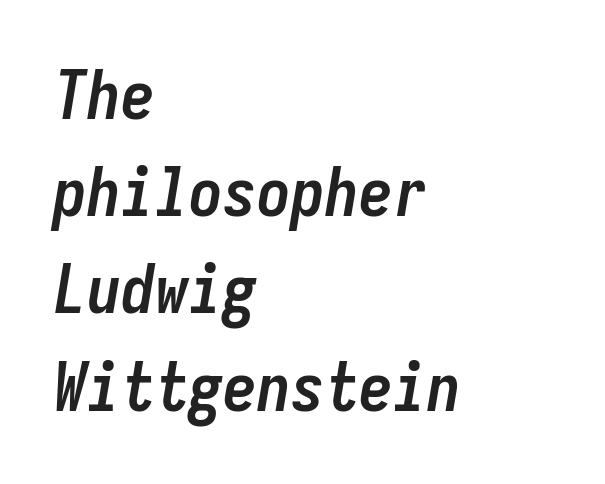
The image shows 68 px semibold, condensed type, italic (leaning right), monospaced; set left-aligned, normal line spacing (1.43x), normal letter spacing, not underlined; low stroke contrast and a medium x-height.
